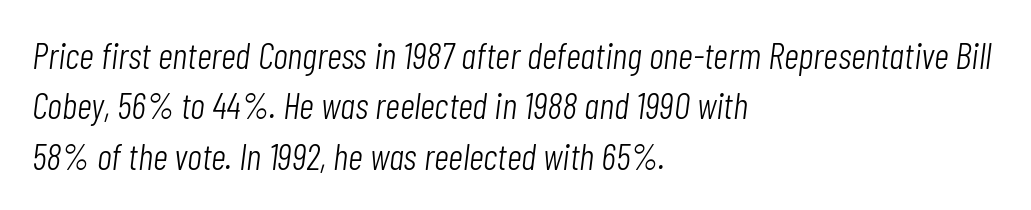
Varying glyph widths throughout — classic text-font behaviour. Whoever set this chose a conventional vertical rhythm. Designer's note — italics engaged. Weight: regular or lighter.
